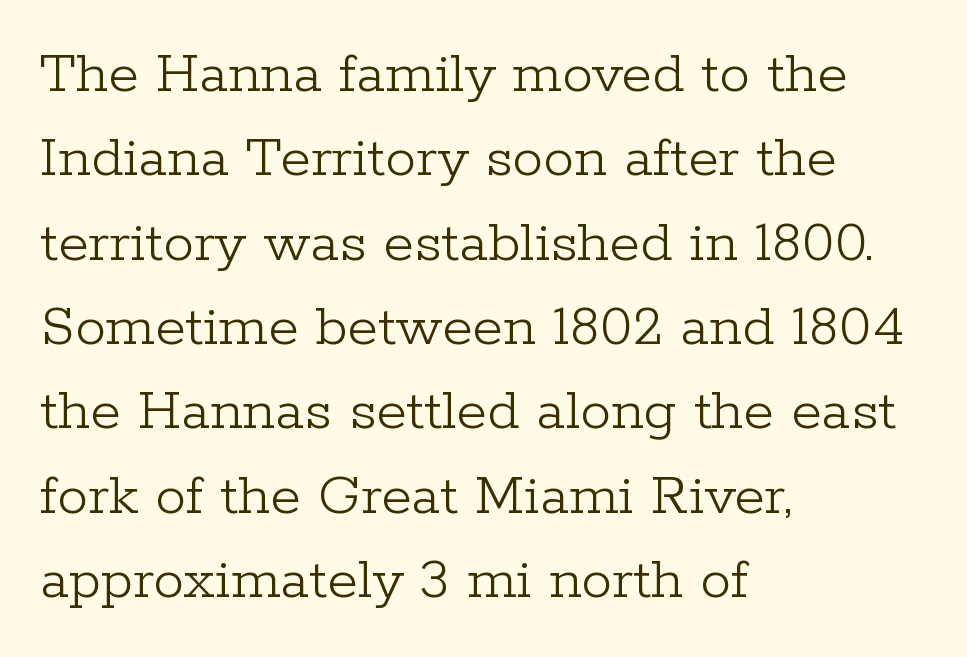
The image shows 62 px light serif type, upright; set left-aligned, normal line spacing (1.36x), normal letter spacing, not underlined; low stroke contrast and a medium x-height.
